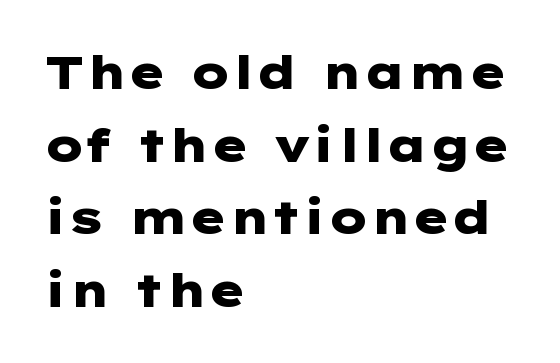
{"serif": "no", "italic": "no", "bold": "yes", "weight": "heavy", "width": "wide", "stroke_contrast": "low", "x_height": "medium", "underline": "no", "align": "left", "line_spacing": "normal", "line_spacing_ratio": 1.58, "letter_spacing": "normal", "letter_spacing_em": 0.0, "glyph_px": 46}
